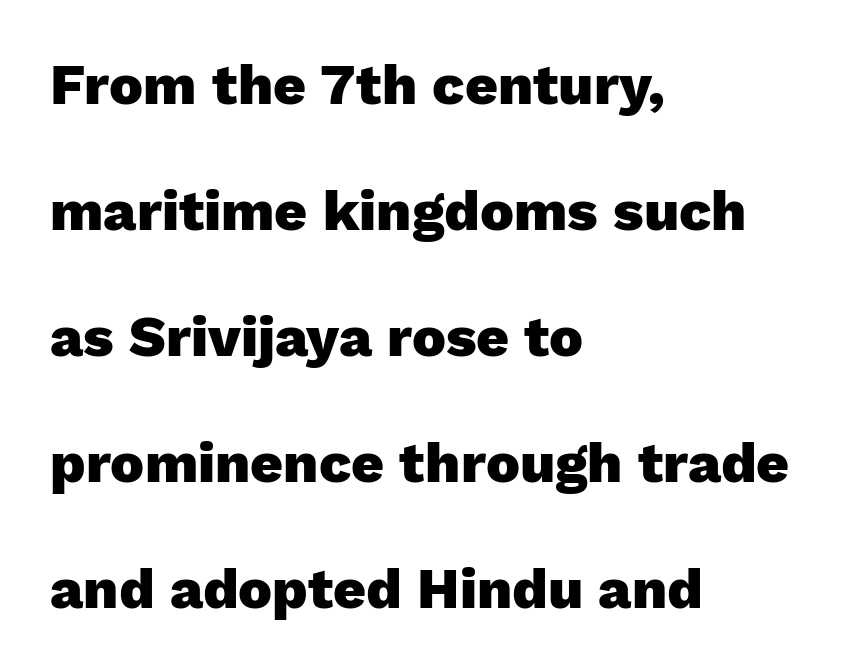
The image shows 57 px heavy sans-serif type, upright; set left-aligned, loose line spacing (2.21x), normal letter spacing, not underlined; low stroke contrast and a medium x-height.
